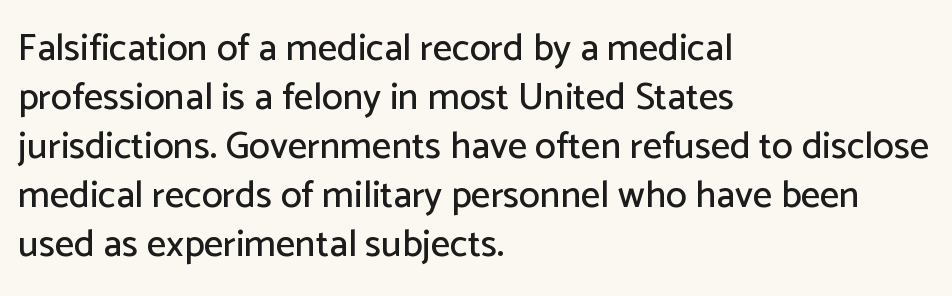
{"serif": "no", "italic": "no", "width": "normal", "stroke_contrast": "low", "x_height": "medium", "monospaced": "no", "underline": "no", "align": "left", "line_spacing": "normal", "line_spacing_ratio": 1.29, "letter_spacing": "normal", "letter_spacing_em": 0.0, "glyph_px": 38}
